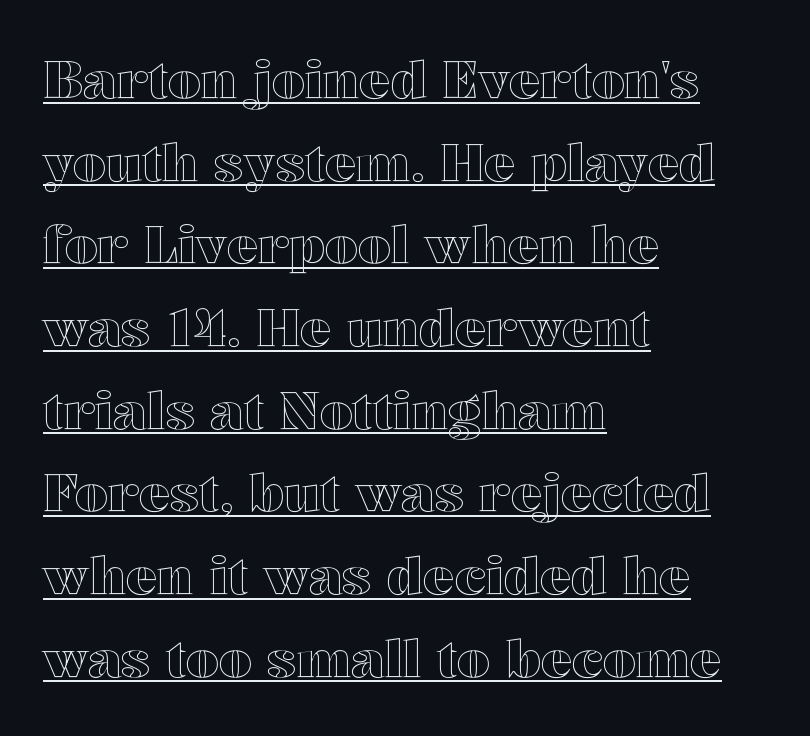
Q: Is the text italic (slanted)? A: No, it is upright.
Q: Is the text underlined? A: Yes.
Q: How is the paragraph aligned? A: Left-aligned.
Q: Is the spacing between letters normal or unusually wide? A: Normal.
Q: Is the spacing between lines tight, normal or loose? A: Normal.
Q: Width (condensed, normal, or wide)? A: Wide.
Q: x-height? A: Medium.
Q: Monospaced? A: No.
